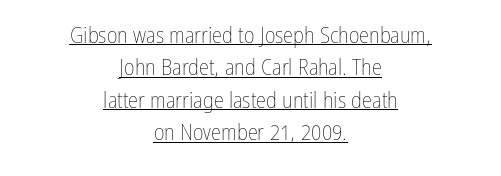
Q: Is the text bold? A: No.
Q: Is the text italic (slanted)? A: No, it is upright.
Q: Is the text underlined? A: Yes.
Q: How is the paragraph aligned? A: Centered.
Q: Is the spacing between letters normal or unusually wide? A: Normal.
Q: Is the spacing between lines tight, normal or loose? A: Normal.
